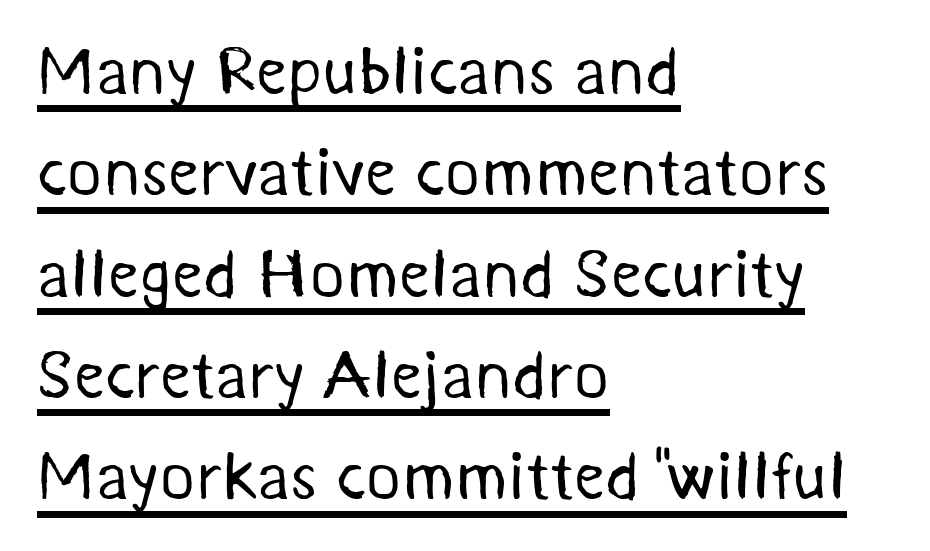
Q: Is the text bold? A: No.
Q: Is the typeface a serif or a sans-serif typeface? A: Sans-serif.
Q: Is the text underlined? A: Yes.
Q: How is the paragraph aligned? A: Left-aligned.
Q: Is the spacing between letters normal or unusually wide? A: Normal.
Q: Is the spacing between lines tight, normal or loose? A: Normal.
Q: Width (condensed, normal, or wide)? A: Normal.
Q: Stroke contrast? A: Medium.
Q: x-height? A: Medium.
Q: Monospaced? A: No.
